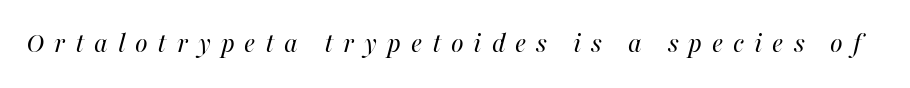
The image shows 29 px regular-weight type, italic (leaning right); set unusually wide letter spacing (+0.34 em), not underlined; high stroke contrast and a medium x-height.
